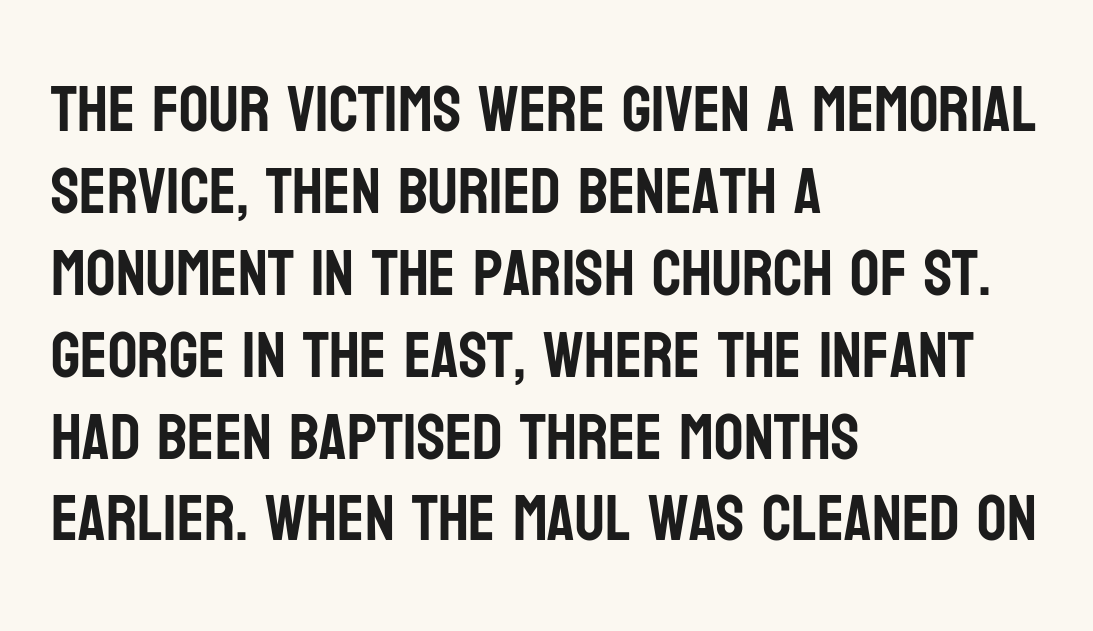
Rule under the text: the space is simply empty. Observe the ordinary spacing: letters are neighbours, not strangers. Is there much room between lines? A standard amount, neither cramped nor airy. A typesetter would mark this as roman, not italic.
